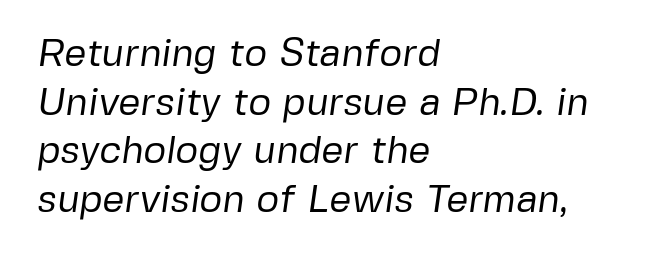
{"serif": "no", "bold": "no", "weight": "regular", "width": "normal", "stroke_contrast": "low", "x_height": "medium", "monospaced": "no", "underline": "no", "align": "left", "line_spacing": "normal", "line_spacing_ratio": 1.25, "letter_spacing": "normal", "letter_spacing_em": 0.0, "glyph_px": 39}
